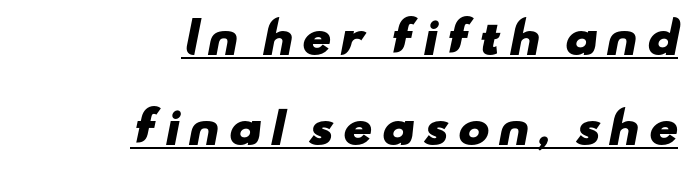
Q: Is the text bold? A: Yes.
Q: Is the typeface a serif or a sans-serif typeface? A: Sans-serif.
Q: Is the text underlined? A: Yes.
Q: How is the paragraph aligned? A: Right-aligned.
Q: Is the spacing between lines tight, normal or loose? A: Loose.
Q: Width (condensed, normal, or wide)? A: Wide.
Q: Stroke contrast? A: Low.
Q: x-height? A: Small.
Q: Monospaced? A: No.
